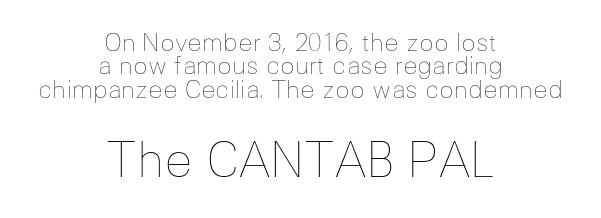
Is the type heavy? It reads as light-to-regular instead. The vertical gap from one line to the next is small. The letters advance in unequal steps, a hallmark of proportional type. The passage is arranged like a title page — every line centered. Quick note: not italic, upright.
